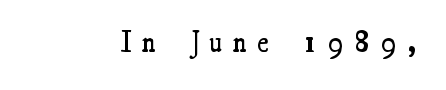
Q: Is the text bold? A: Semi-bold.
Q: Is the text italic (slanted)? A: No, it is upright.
Q: Is the typeface a serif or a sans-serif typeface? A: Serif.
Q: Is the text underlined? A: No.
Q: Is the spacing between letters normal or unusually wide? A: Unusually wide.
Q: Width (condensed, normal, or wide)? A: Condensed.
Q: Stroke contrast? A: Medium.
Q: x-height? A: Small.
Q: Monospaced? A: No.
